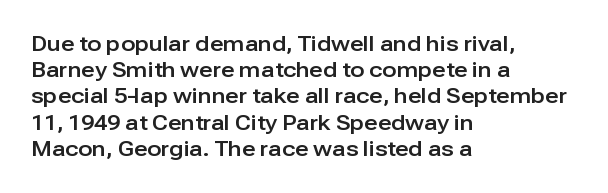
Q: Is the text italic (slanted)? A: No, it is upright.
Q: Is the text underlined? A: No.
Q: How is the paragraph aligned? A: Left-aligned.
Q: Is the spacing between letters normal or unusually wide? A: Normal.
Q: Is the spacing between lines tight, normal or loose? A: Normal.
